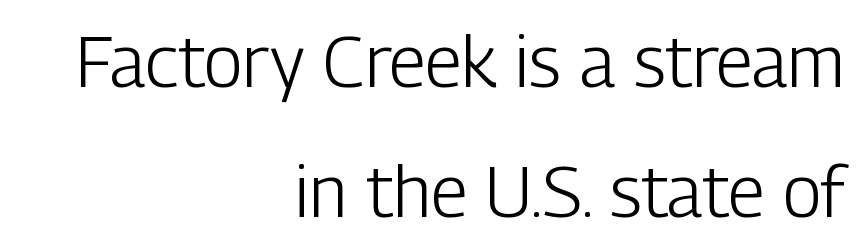
Q: Is the text bold? A: No.
Q: Is the text italic (slanted)? A: No, it is upright.
Q: Is the typeface a serif or a sans-serif typeface? A: Sans-serif.
Q: Is the text underlined? A: No.
Q: How is the paragraph aligned? A: Right-aligned.
Q: Is the spacing between letters normal or unusually wide? A: Normal.
Q: Width (condensed, normal, or wide)? A: Condensed.
Q: Stroke contrast? A: Low.
Q: x-height? A: Medium.
Q: Monospaced? A: No.
